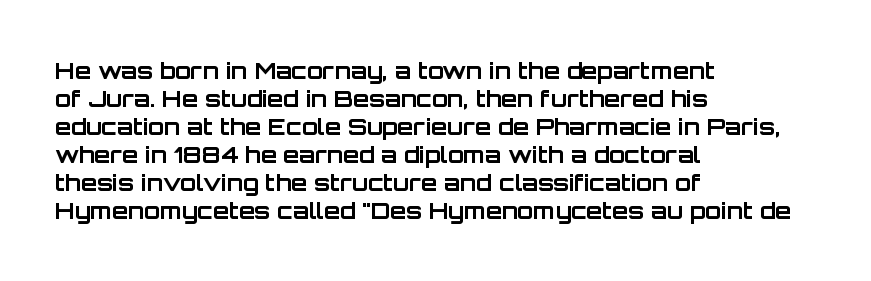
The image shows 23 px bold type, upright; set left-aligned, line spacing 1.22x, normal letter spacing, not underlined.
